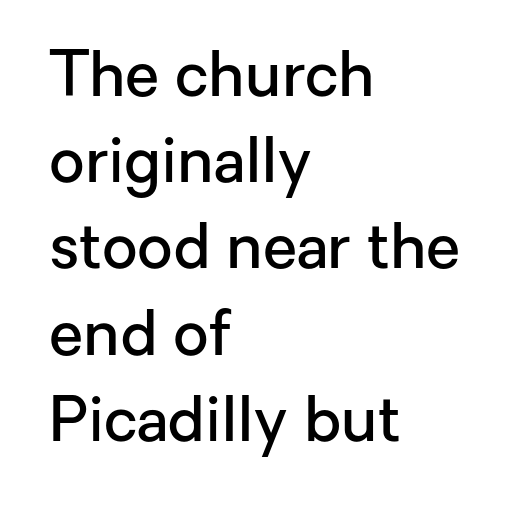
{"serif": "no", "italic": "no", "bold": "semi", "weight": "semibold", "width": "normal", "stroke_contrast": "low", "x_height": "medium", "monospaced": "no", "underline": "no", "align": "left", "line_spacing": "normal", "line_spacing_ratio": 1.39, "letter_spacing": "normal", "letter_spacing_em": 0.0, "glyph_px": 62}
